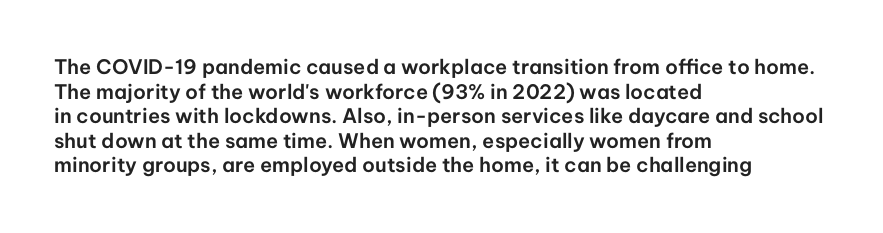
Q: Is the text italic (slanted)? A: No, it is upright.
Q: Is the text underlined? A: No.
Q: How is the paragraph aligned? A: Left-aligned.
Q: Is the spacing between letters normal or unusually wide? A: Normal.
